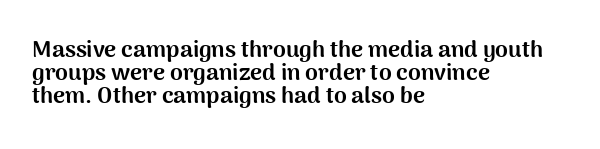
The passage shown stacks its lines with hardly any gap. Any mark beneath the type? The region is blank. Each glyph is drawn with heavy, bold strokes. The rag falls on the right side of this text block. Posture: upright roman.
